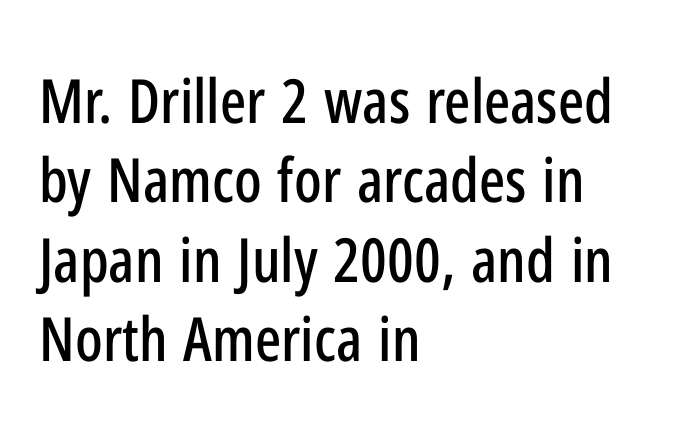
Q: Is the text italic (slanted)? A: No, it is upright.
Q: Is the typeface a serif or a sans-serif typeface? A: Sans-serif.
Q: Is the text underlined? A: No.
Q: How is the paragraph aligned? A: Left-aligned.
Q: Is the spacing between letters normal or unusually wide? A: Normal.
Q: Is the spacing between lines tight, normal or loose? A: Normal.
Q: Width (condensed, normal, or wide)? A: Condensed.
Q: Stroke contrast? A: Low.
Q: x-height? A: Medium.
Q: Monospaced? A: No.
